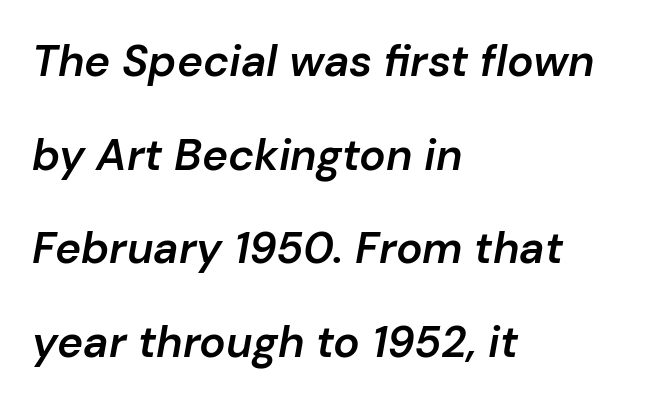
{"italic": "yes", "lean": "right", "slant_degrees": 10, "bold": "semi", "weight": "semibold", "width": "normal", "stroke_contrast": "low", "x_height": "medium", "monospaced": "no", "underline": "no", "align": "left", "line_spacing": "loose", "line_spacing_ratio": 2.13, "letter_spacing": "normal", "letter_spacing_em": 0.0, "glyph_px": 44}
